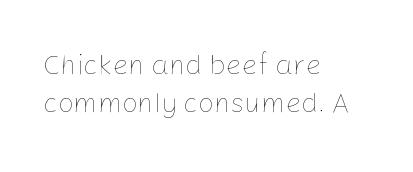
Q: Is the text bold? A: No.
Q: Is the text italic (slanted)? A: No, it is upright.
Q: Is the text underlined? A: No.
Q: How is the paragraph aligned? A: Left-aligned.
Q: Is the spacing between letters normal or unusually wide? A: Normal.
Q: Is the spacing between lines tight, normal or loose? A: Normal.
Q: Width (condensed, normal, or wide)? A: Normal.
Q: Stroke contrast? A: Low.
Q: x-height? A: Medium.
Q: Monospaced? A: No.
